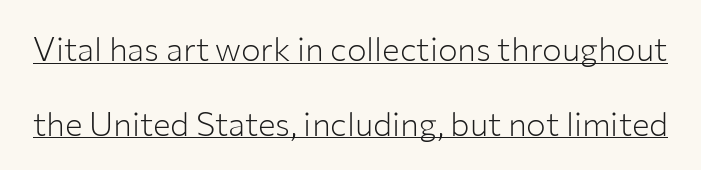
Q: Is the text bold? A: No.
Q: Is the text italic (slanted)? A: No, it is upright.
Q: Is the typeface a serif or a sans-serif typeface? A: Sans-serif.
Q: Is the text underlined? A: Yes.
Q: Is the spacing between letters normal or unusually wide? A: Normal.
Q: Is the spacing between lines tight, normal or loose? A: Loose.
Q: Width (condensed, normal, or wide)? A: Normal.
Q: Stroke contrast? A: Low.
Q: x-height? A: Medium.
Q: Monospaced? A: No.
